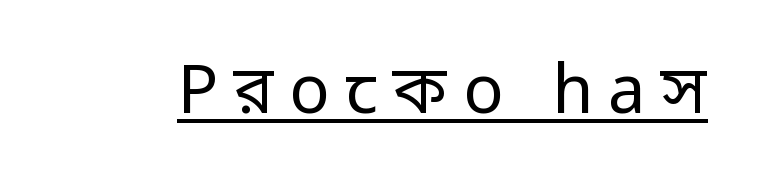
Q: Is the text bold? A: No.
Q: Is the text italic (slanted)? A: No, it is upright.
Q: Is the typeface a serif or a sans-serif typeface? A: Sans-serif.
Q: Is the text underlined? A: Yes.
Q: Is the spacing between letters normal or unusually wide? A: Unusually wide.
Q: Width (condensed, normal, or wide)? A: Normal.
Q: Stroke contrast? A: Low.
Q: x-height? A: Medium.
Q: Monospaced? A: No.
